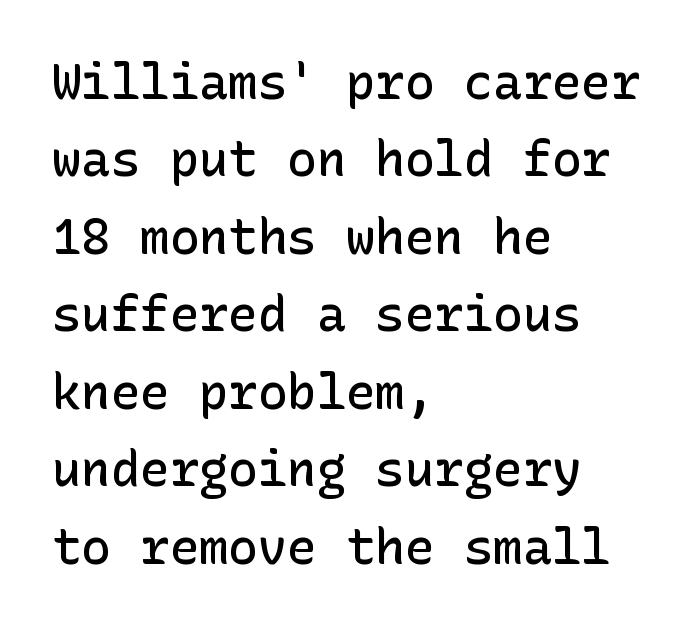
The image shows 49 px semibold sans-serif type, upright; set left-aligned, normal line spacing (1.58x), normal letter spacing, not underlined; low stroke contrast and a medium x-height.
